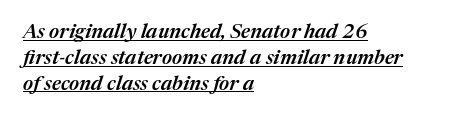
The image shows 20 px text type, italic (leaning right); set left-aligned, normal line spacing (1.29x), normal letter spacing, underlined.
